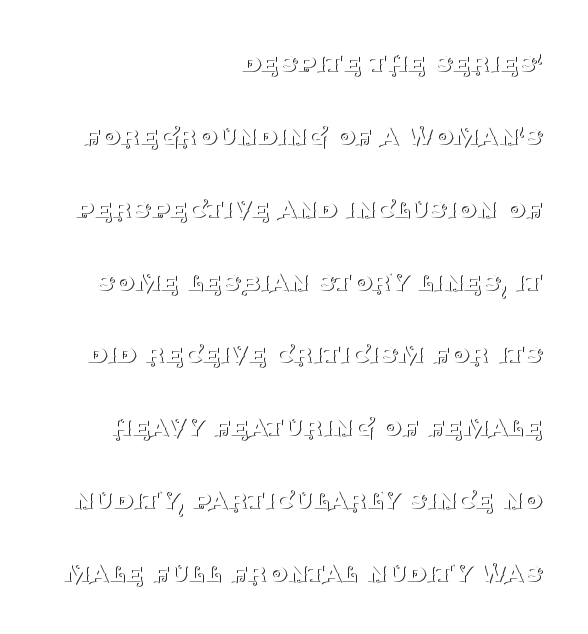
{"serif": "yes", "italic": "no", "bold": "no", "weight": "thin", "width": "normal", "stroke_contrast": "medium", "x_height": "large", "monospaced": "no", "underline": "no", "align": "right", "line_spacing": "loose", "line_spacing_ratio": 2.35, "letter_spacing": "normal", "letter_spacing_em": 0.0, "glyph_px": 31}
